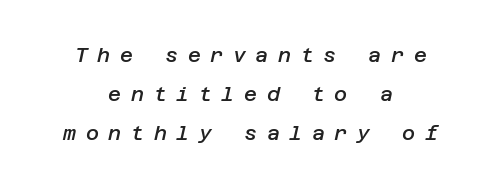
The rendering uses a semibold face; strokes are thickened but not to full bold. This sample uses an oblique cut, with every glyph tilted off the vertical. Tracking here is generous; glyphs stand well apart from one another. Every row of glyphs is offset so its center matches the block's center.
